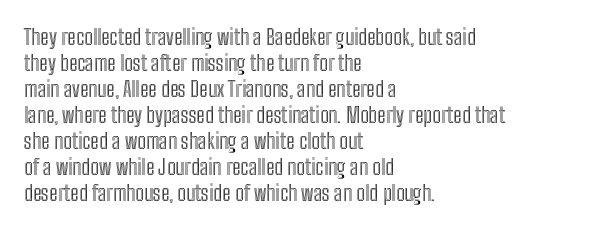
The image shows 21 px text type, upright; set left-aligned, line spacing 1.24x, normal letter spacing, not underlined.
